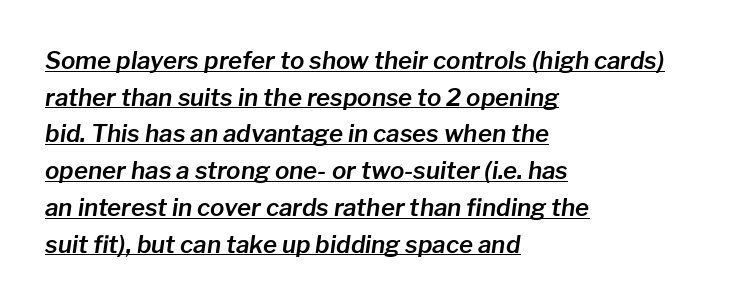
Compared with ordinary roman type, these characters are visibly tilted. The passage shown has conventional tracking throughout. Decoration check: the copy is underlined. The vertical gap from one line to the next is medium. Line beginnings align vertically; line endings do not.
